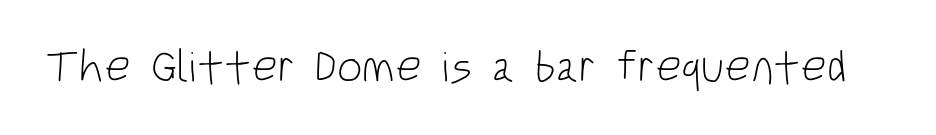
The image shows 45 px light, condensed sans-serif type, upright; set normal letter spacing, not underlined; low stroke contrast and a large x-height.
